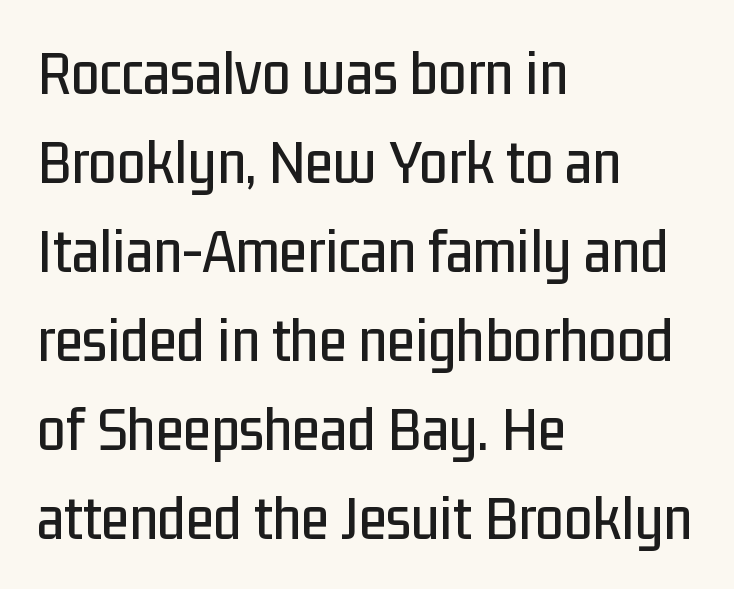
{"serif": "no", "italic": "no", "width": "condensed", "stroke_contrast": "low", "x_height": "medium", "monospaced": "no", "underline": "no", "align": "left", "line_spacing": "normal", "line_spacing_ratio": 1.39, "letter_spacing": "normal", "letter_spacing_em": 0.0, "glyph_px": 64}
